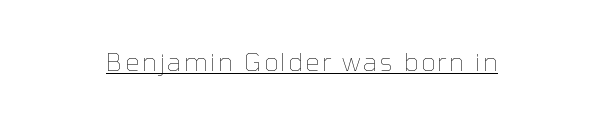
{"italic": "no", "bold": "no", "underline": "yes", "glyph_px": 25}
